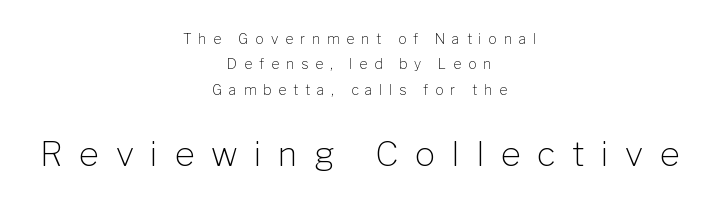
Unmarked baselines from the first word to the last. Tall strokes in this sample are plumb rather than angled. Which of the two is more prominent by size? The second, at the bottom. The passage shown has open, widely tracked lettering throughout. Think standard paragraph weight, or any step lighter than that. Note: no serifs on the glyphs.
